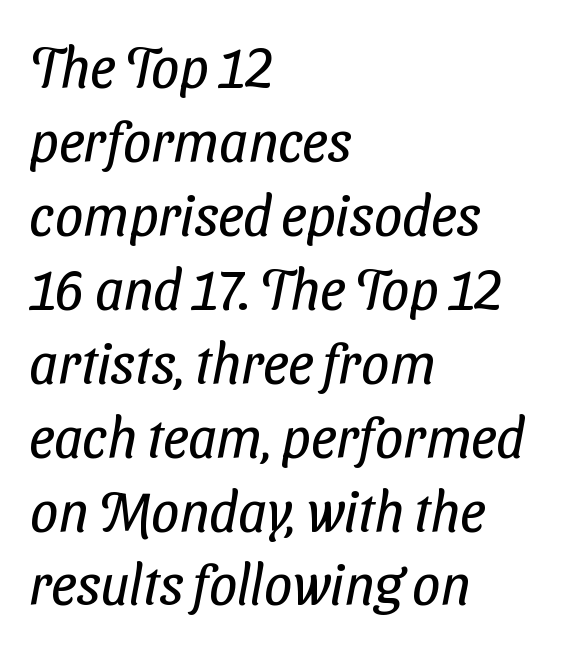
Descenders are the only things crossing below the line. The line texture is even and compact thanks to regular tracking. How would I describe the line gaps? Plain and ordinary. The rendering uses natural spacing where letterforms have individual widths.
